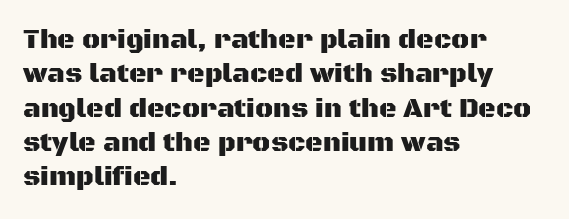
The image shows 27 px text type, upright; set left-aligned, normal line spacing (1.27x), normal letter spacing, not underlined.
